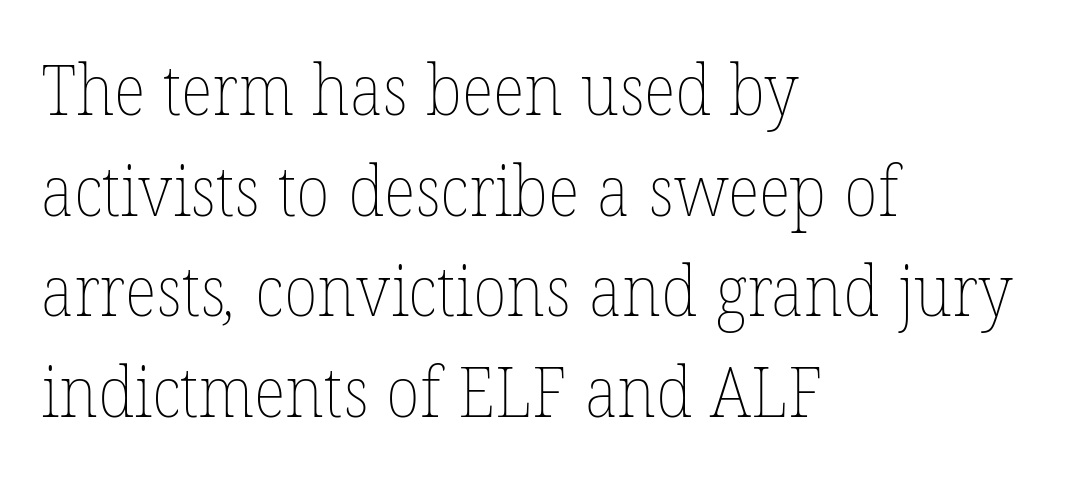
The image shows 69 px thin type; set left-aligned, normal line spacing (1.46x), normal letter spacing, not underlined; low stroke contrast and a medium x-height.
